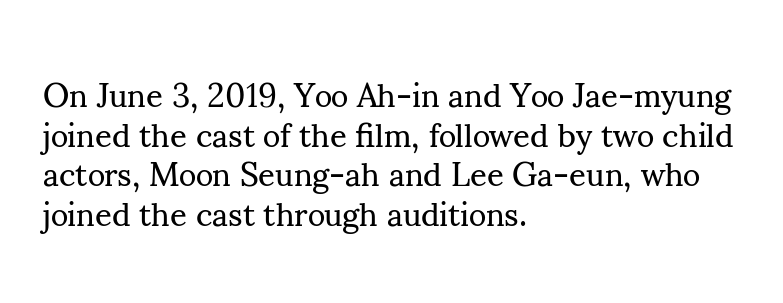
The image shows 33 px regular-weight serif type, upright; set left-aligned, line spacing 1.2x, normal letter spacing, not underlined; medium stroke contrast and a small x-height.
